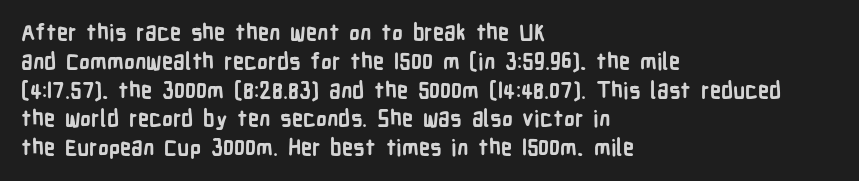
{"italic": "no", "bold": "yes", "underline": "no", "align": "left", "line_spacing": "normal", "line_spacing_ratio": 1.31, "letter_spacing": "normal", "letter_spacing_em": 0.0, "glyph_px": 22}
